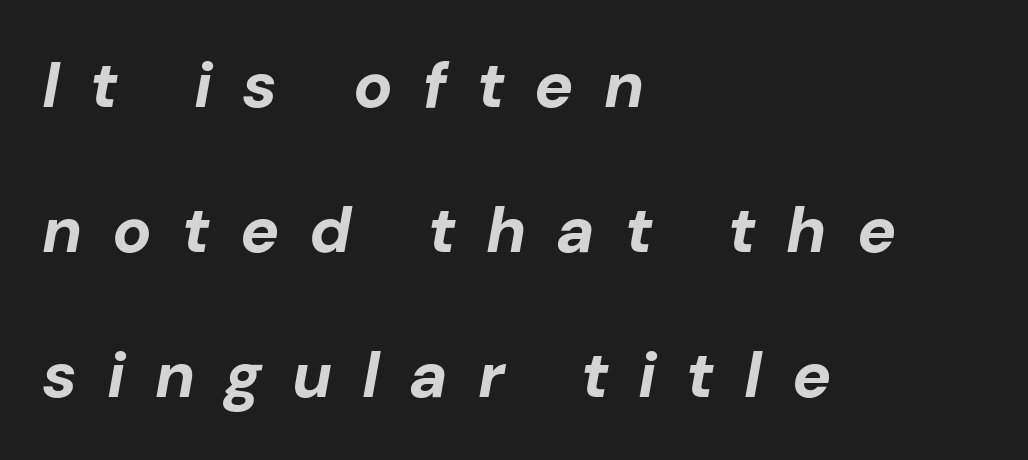
Q: Is the text bold? A: Yes.
Q: Is the text italic (slanted)? A: Yes, it leans right by about 10 degrees.
Q: Is the text underlined? A: No.
Q: How is the paragraph aligned? A: Left-aligned.
Q: Is the spacing between letters normal or unusually wide? A: Unusually wide.
Q: Is the spacing between lines tight, normal or loose? A: Loose.
Q: Width (condensed, normal, or wide)? A: Normal.
Q: Stroke contrast? A: Low.
Q: x-height? A: Medium.
Q: Monospaced? A: No.
